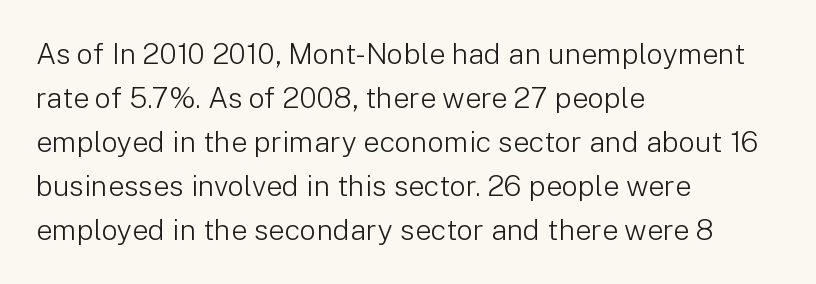
The image shows 29 px light sans-serif type, upright; set left-aligned, normal line spacing (1.52x), normal letter spacing, not underlined; low stroke contrast and a medium x-height.
